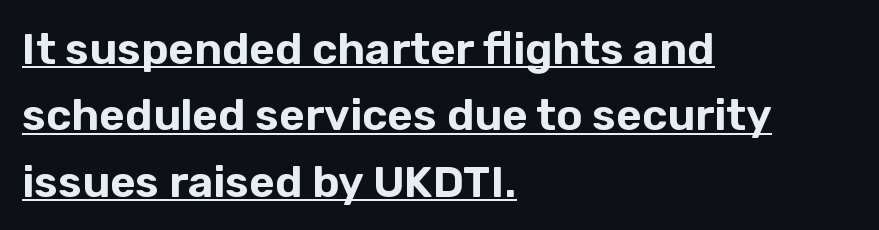
Posture: straight, roman, zero tilt. Stroke terminals: plain, sans-serif. Honestly, the row spacing looks completely unremarkable. You could call the tracking neutral — neither tight nor loose. What decoration does the sample have? An underline. The ragged edge is on the right, which tells us the setting is flush left.
